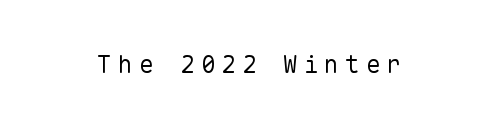
{"italic": "no", "bold": "no", "underline": "no", "letter_spacing": "wide", "letter_spacing_em": 0.26, "glyph_px": 24}
